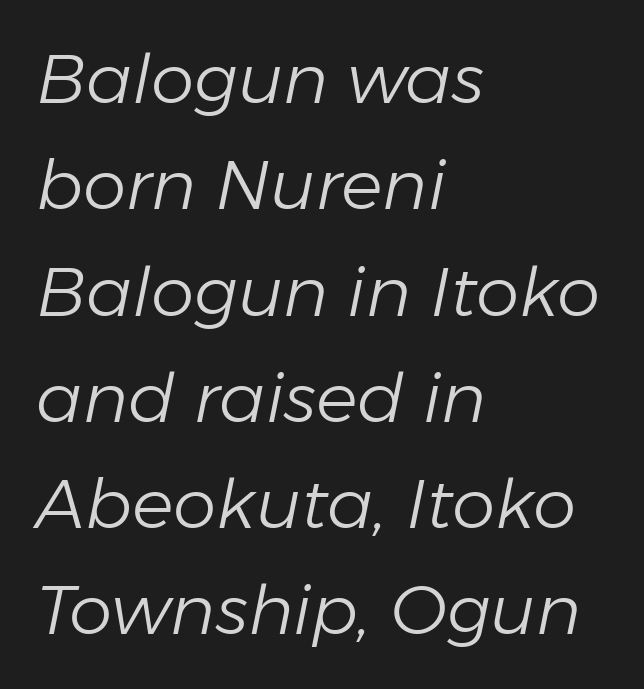
Q: Is the text bold? A: No.
Q: Is the text italic (slanted)? A: Yes, it leans right by about 11 degrees.
Q: Is the text underlined? A: No.
Q: How is the paragraph aligned? A: Left-aligned.
Q: Is the spacing between letters normal or unusually wide? A: Normal.
Q: Is the spacing between lines tight, normal or loose? A: Normal.
Q: Width (condensed, normal, or wide)? A: Normal.
Q: Stroke contrast? A: Low.
Q: x-height? A: Medium.
Q: Monospaced? A: No.
